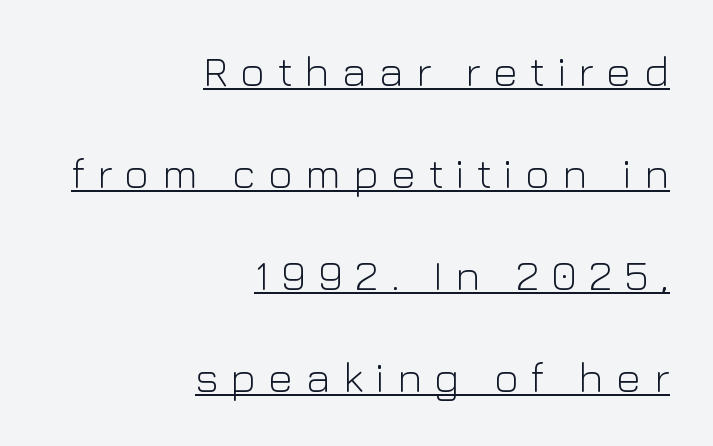
Proportional: the letters do not fall into vertical columns. Decoration check: the copy is underlined. Observe the wide spacing: letters keep a clear distance from each other. Interline gaps are noticeably wide in this sample. Short and long lines alike share a common ending point at right.
